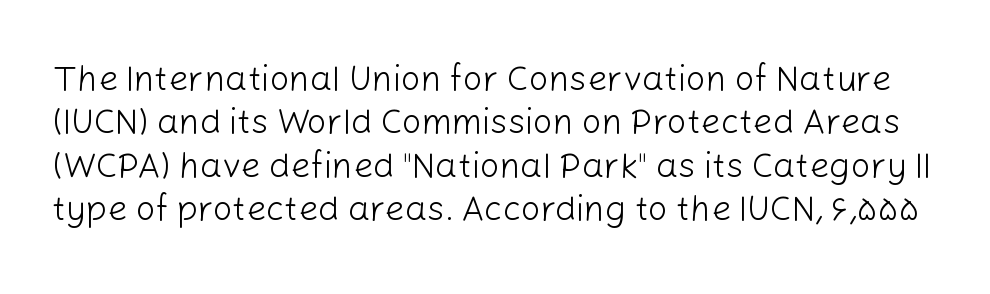
{"serif": "no", "italic": "no", "bold": "no", "weight": "light", "width": "normal", "stroke_contrast": "low", "x_height": "medium", "monospaced": "no", "underline": "no", "line_spacing_ratio": 1.24, "letter_spacing": "normal", "letter_spacing_em": 0.0, "glyph_px": 35}
